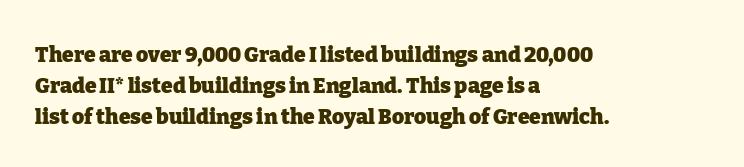
The image shows 21 px bold type, upright; set left-aligned, normal line spacing (1.47x), normal letter spacing, not underlined.
